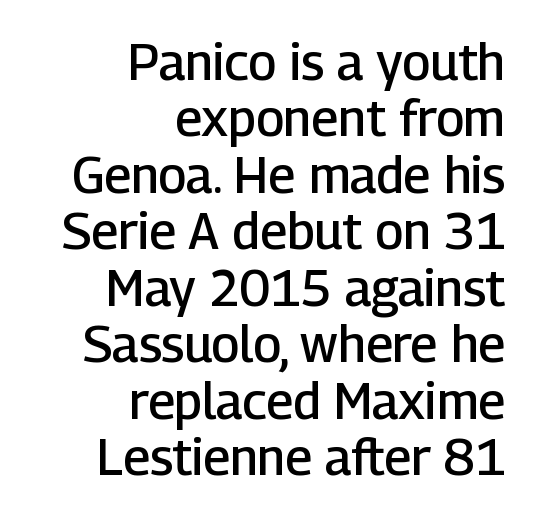
{"serif": "no", "italic": "no", "bold": "semi", "weight": "semibold", "width": "normal", "stroke_contrast": "low", "x_height": "medium", "monospaced": "no", "underline": "no", "align": "right", "line_spacing": "tight", "line_spacing_ratio": 1.13, "letter_spacing": "normal", "letter_spacing_em": 0.0, "glyph_px": 50}
